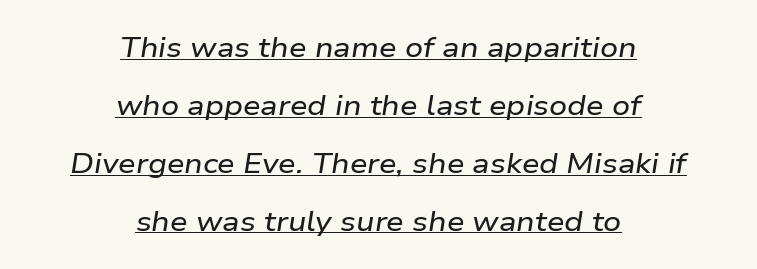
The image shows 28 px wide type, italic (leaning right); set centered, loose line spacing (2.07x), normal letter spacing, underlined; low stroke contrast and a medium x-height.
